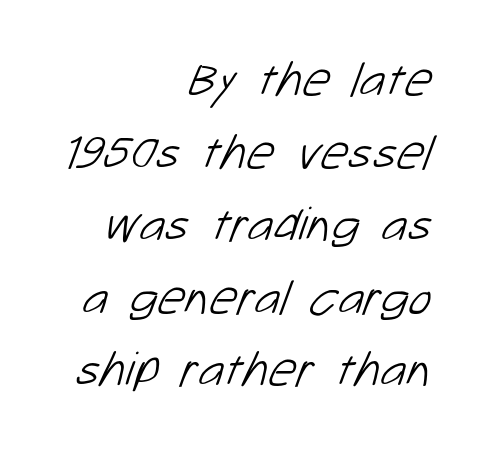
Q: Is the text bold? A: No.
Q: Is the typeface a serif or a sans-serif typeface? A: Sans-serif.
Q: Is the text underlined? A: No.
Q: How is the paragraph aligned? A: Right-aligned.
Q: Is the spacing between letters normal or unusually wide? A: Normal.
Q: Is the spacing between lines tight, normal or loose? A: Normal.
Q: Width (condensed, normal, or wide)? A: Normal.
Q: Stroke contrast? A: Low.
Q: x-height? A: Medium.
Q: Monospaced? A: No.
